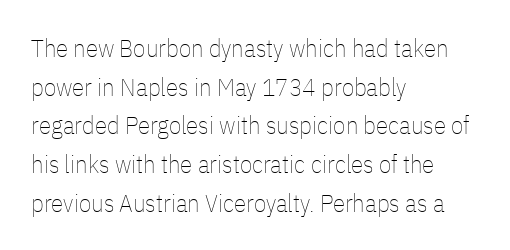
{"italic": "no", "bold": "no", "underline": "no", "align": "left", "line_spacing": "normal", "line_spacing_ratio": 1.55, "letter_spacing": "normal", "letter_spacing_em": 0.0, "glyph_px": 25}
